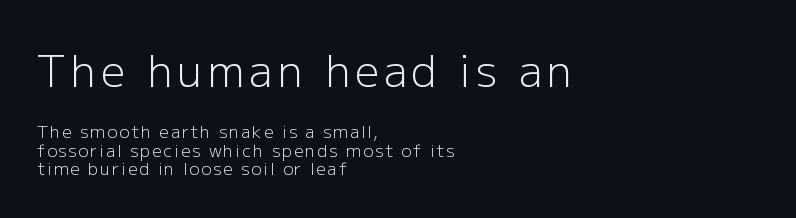
Designer's note — italics off, roman on. Is this a heavy cut? Hardly; it is regular or lighter. Caption: upper text group enlarged, lower text group reduced. Vertically, the passage feels compressed, each row crowding the next. Nope, no serifs anywhere on these letters. Underline: absent.
